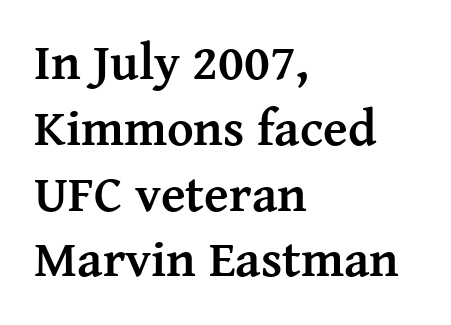
Q: Is the text bold? A: Yes.
Q: Is the text italic (slanted)? A: No, it is upright.
Q: Is the typeface a serif or a sans-serif typeface? A: Serif.
Q: Is the text underlined? A: No.
Q: How is the paragraph aligned? A: Left-aligned.
Q: Is the spacing between letters normal or unusually wide? A: Normal.
Q: Is the spacing between lines tight, normal or loose? A: Normal.
Q: Width (condensed, normal, or wide)? A: Normal.
Q: Stroke contrast? A: Medium.
Q: x-height? A: Medium.
Q: Monospaced? A: No.
